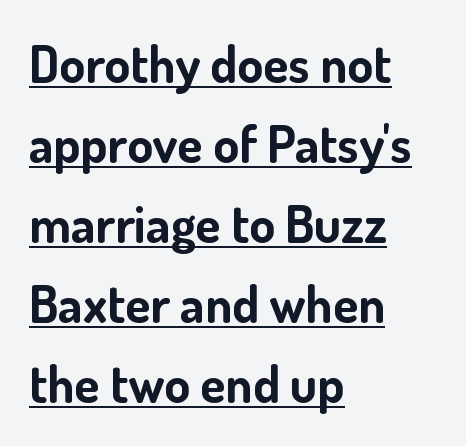
You could call the tracking neutral — neither tight nor loose. Note: no serifs on the glyphs. Characters remain perfectly vertical along every line. The rendering uses a bold face; every stroke is thick and dark.
